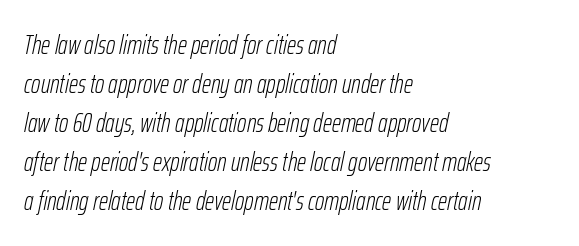
Q: Is the text bold? A: No.
Q: Is the text italic (slanted)? A: Yes, it leans right by about 12 degrees.
Q: Is the text underlined? A: No.
Q: How is the paragraph aligned? A: Left-aligned.
Q: Is the spacing between letters normal or unusually wide? A: Normal.
Q: Is the spacing between lines tight, normal or loose? A: Normal.
